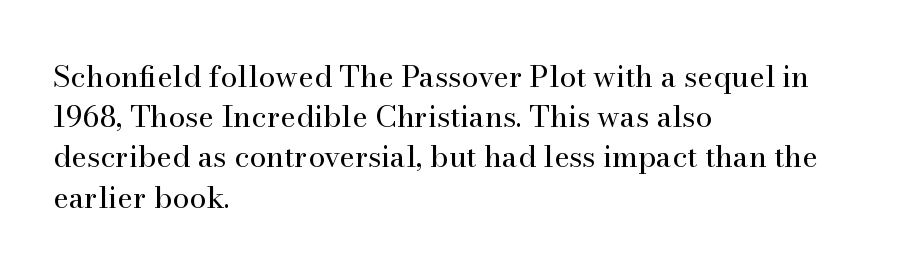
The image shows 30 px regular-weight serif type, upright; set left-aligned, normal line spacing (1.34x), normal letter spacing, not underlined; high stroke contrast and a small x-height.
